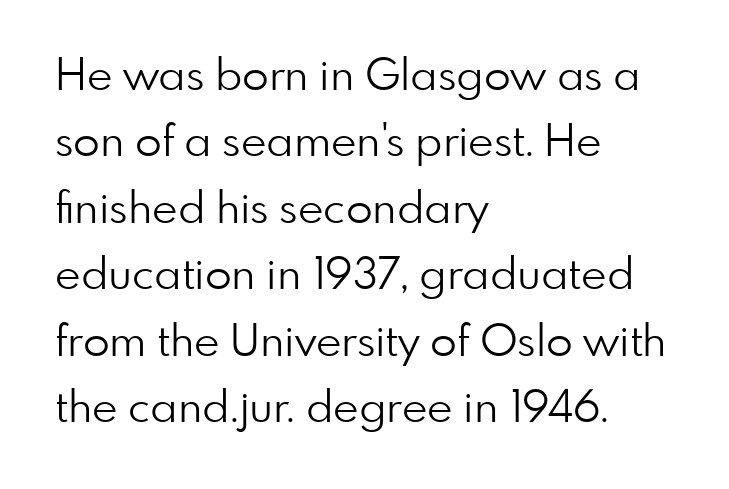
Is this a fixed-width face? No — the glyphs have proportional, varying widths. Evenly set lines give the paragraph a standard silhouette. Vertical strokes here are truly vertical. The passage is arranged the way most books set body copy — flush left.
